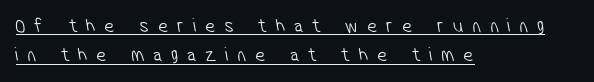
The image shows 20 px text type; set left-aligned, normal line spacing (1.46x), unusually wide letter spacing (+0.45 em), underlined.
